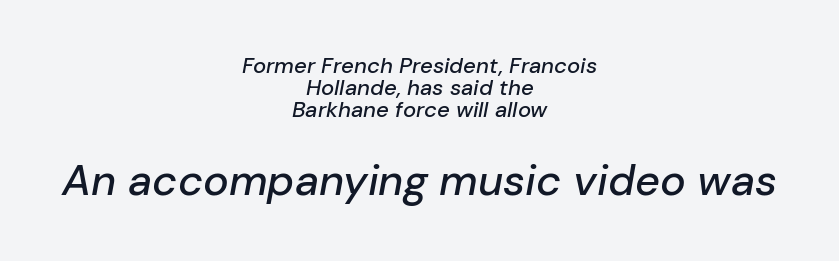
Which chunk is bigger? The second one — the bottom block dwarfs the top. Is this a fixed-width face? No — the glyphs have proportional, varying widths. Posture: slanted. A clean baseline with only descenders dipping below it.
